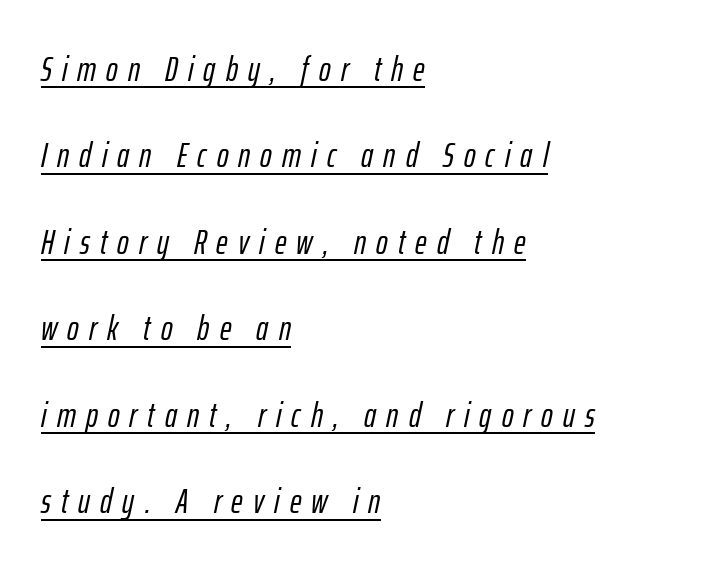
Q: Is the text italic (slanted)? A: Yes, it leans right by about 12 degrees.
Q: Is the text underlined? A: Yes.
Q: How is the paragraph aligned? A: Left-aligned.
Q: Is the spacing between letters normal or unusually wide? A: Unusually wide.
Q: Is the spacing between lines tight, normal or loose? A: Loose.
Q: Width (condensed, normal, or wide)? A: Condensed.
Q: Stroke contrast? A: Low.
Q: x-height? A: Medium.
Q: Monospaced? A: No.
